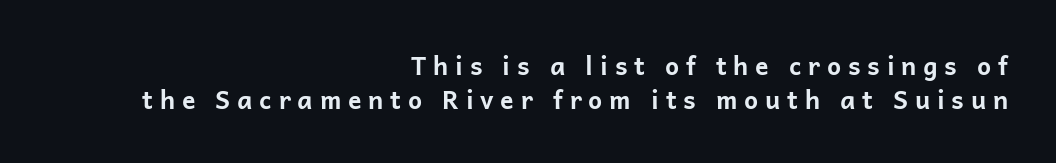
Q: Is the text bold? A: Yes.
Q: Is the text italic (slanted)? A: No, it is upright.
Q: Is the text underlined? A: No.
Q: How is the paragraph aligned? A: Right-aligned.
Q: Is the spacing between letters normal or unusually wide? A: Unusually wide.
Q: Is the spacing between lines tight, normal or loose? A: Normal.
